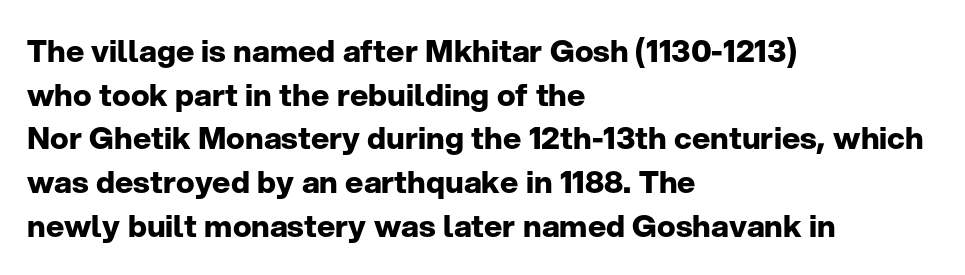
One-word summary of the alignment: left. Bare-footed words on every line. Here the glyphs are tracked normally, forming tight word shapes. A typesetter would call this proportional, since set widths differ per character.
